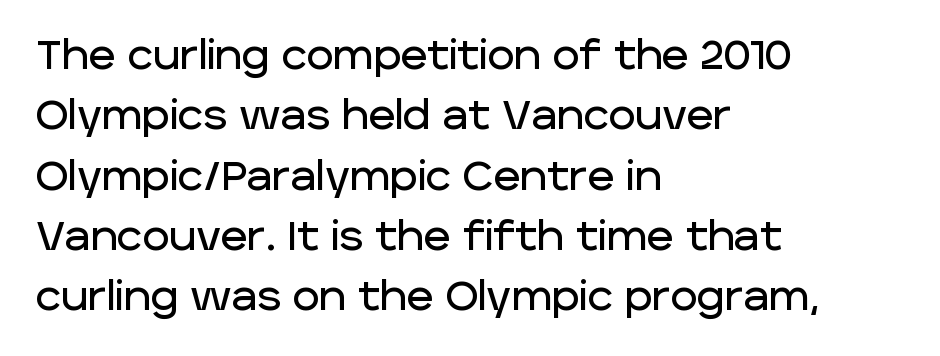
Q: Is the text italic (slanted)? A: No, it is upright.
Q: Is the typeface a serif or a sans-serif typeface? A: Sans-serif.
Q: Is the text underlined? A: No.
Q: How is the paragraph aligned? A: Left-aligned.
Q: Is the spacing between letters normal or unusually wide? A: Normal.
Q: Is the spacing between lines tight, normal or loose? A: Normal.
Q: Width (condensed, normal, or wide)? A: Normal.
Q: Stroke contrast? A: Low.
Q: x-height? A: Large.
Q: Monospaced? A: No.
